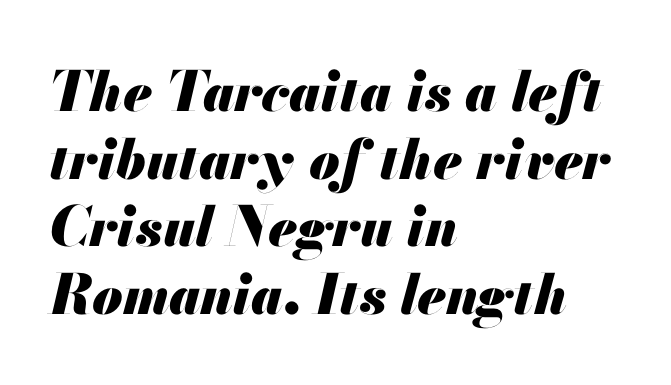
Q: Is the text bold? A: Yes.
Q: Is the text italic (slanted)? A: Yes, it leans right by about 13 degrees.
Q: Is the text underlined? A: No.
Q: How is the paragraph aligned? A: Left-aligned.
Q: Is the spacing between letters normal or unusually wide? A: Normal.
Q: Width (condensed, normal, or wide)? A: Normal.
Q: Stroke contrast? A: Medium.
Q: x-height? A: Small.
Q: Monospaced? A: No.
